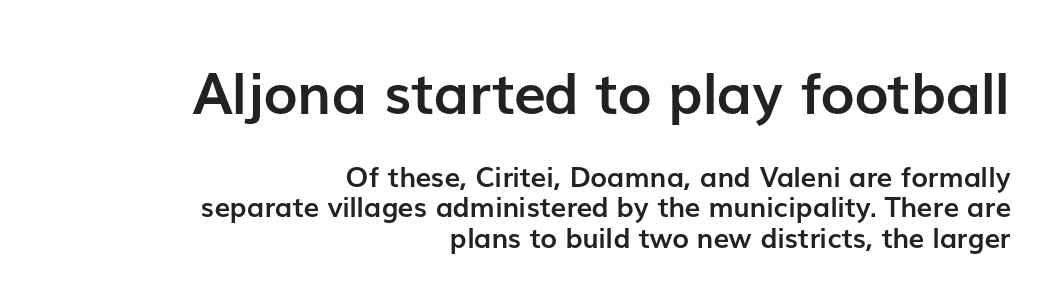
{"serif": "no", "italic": "no", "bold": "yes", "weight": "semibold", "width": "normal", "stroke_contrast": "low", "x_height": "medium", "monospaced": "no", "underline": "no", "align": "right", "line_spacing": "tight", "line_spacing_ratio": 1.09, "letter_spacing": "normal", "letter_spacing_em": 0.0, "larger_block": "first", "size_ratio": 2.04, "glyph_px": 57}
